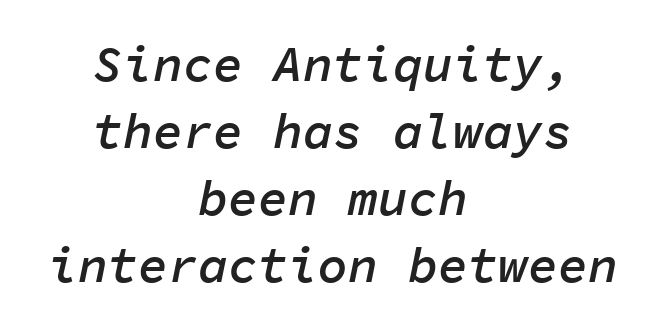
The image shows 50 px semibold type, italic (leaning right), monospaced; set centered, normal line spacing (1.34x), normal letter spacing, not underlined; low stroke contrast and a medium x-height.
